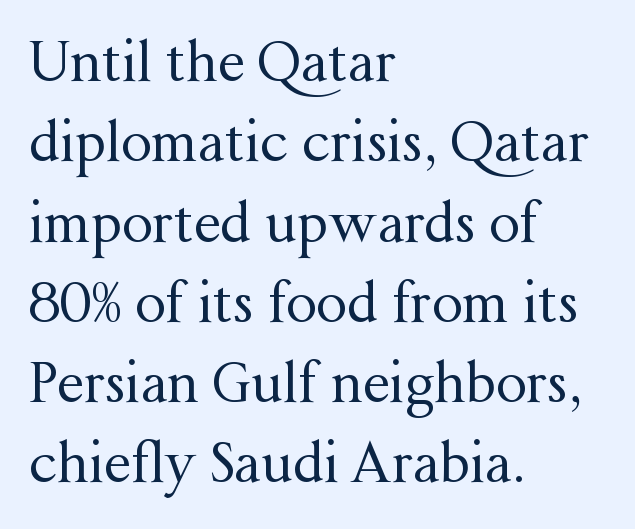
Notice how the stems are strictly vertical — no italics here. Bare-footed words on every line. Is this a sans? No — the strokes have serifs. How would I describe the line gaps? Plain and ordinary.
